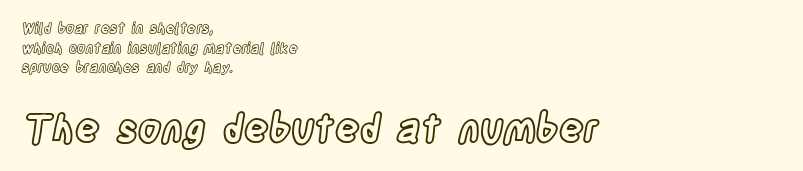
{"width": "condensed", "x_height": "large", "monospaced": "no", "underline": "no", "align": "left", "line_spacing": "normal", "line_spacing_ratio": 1.4, "letter_spacing": "normal", "letter_spacing_em": 0.0, "larger_block": "second", "size_ratio": 2.71, "glyph_px": 38}
